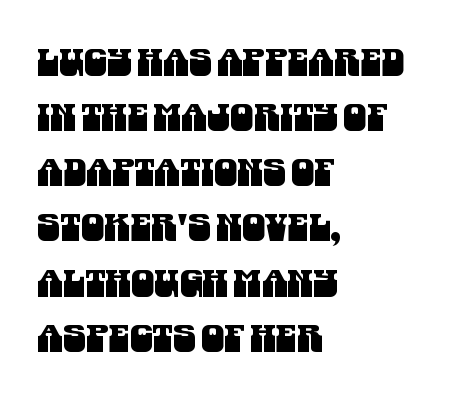
The image shows 37 px condensed sans-serif type; set left-aligned, normal line spacing (1.49x), normal letter spacing, not underlined; medium stroke contrast and a large x-height.
